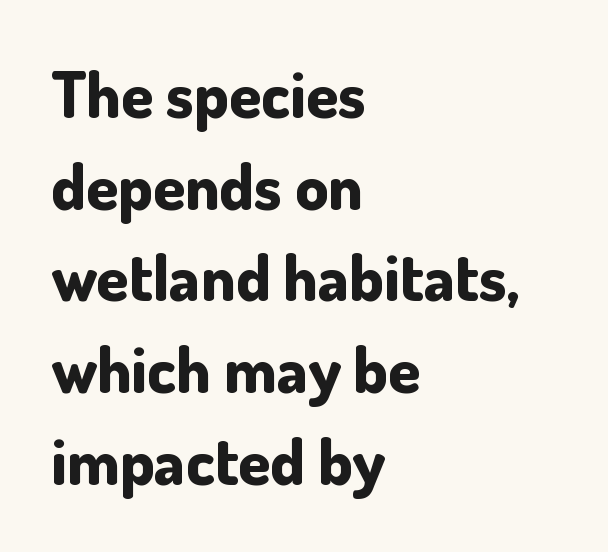
Q: Is the text bold? A: Yes.
Q: Is the text italic (slanted)? A: No, it is upright.
Q: Is the typeface a serif or a sans-serif typeface? A: Sans-serif.
Q: Is the text underlined? A: No.
Q: How is the paragraph aligned? A: Left-aligned.
Q: Is the spacing between letters normal or unusually wide? A: Normal.
Q: Is the spacing between lines tight, normal or loose? A: Normal.
Q: Width (condensed, normal, or wide)? A: Normal.
Q: Stroke contrast? A: Low.
Q: x-height? A: Small.
Q: Monospaced? A: No.
